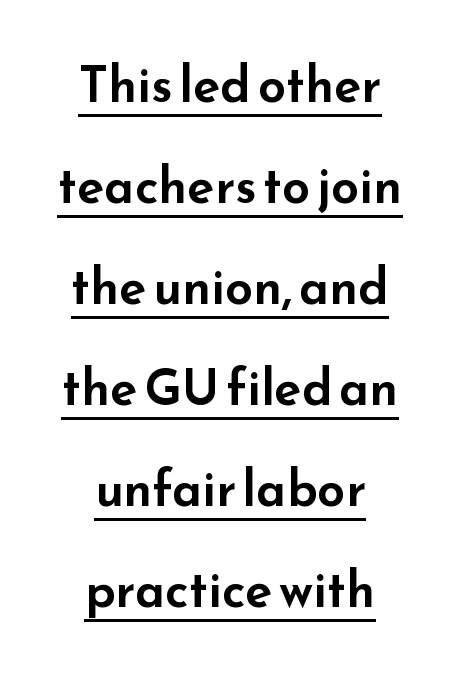
A sans-serif font was chosen for this passage. You can tell it's not italic because the verticals are truly vertical. Each letter keeps its own natural width here, so spacing adapts to shape. In designer terms, the underline attribute is active on this setting.
